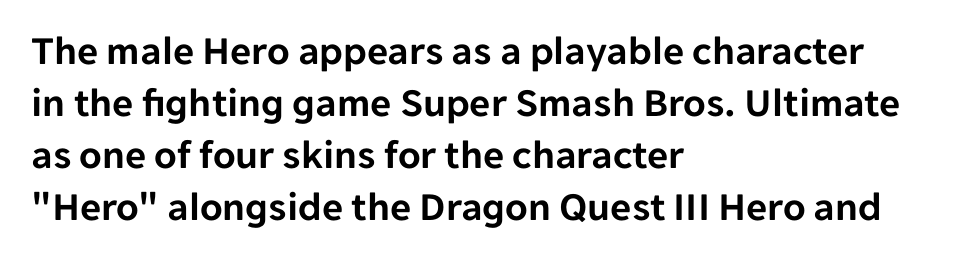
The image shows 41 px sans-serif type, upright; set left-aligned, normal line spacing (1.27x), normal letter spacing, not underlined; low stroke contrast and a medium x-height.
